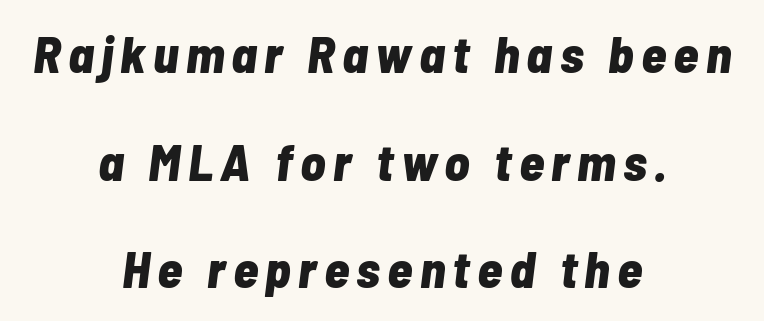
Q: Is the text bold? A: Yes.
Q: Is the text italic (slanted)? A: Yes, it leans right by about 7 degrees.
Q: Is the text underlined? A: No.
Q: How is the paragraph aligned? A: Centered.
Q: Is the spacing between lines tight, normal or loose? A: Loose.
Q: Width (condensed, normal, or wide)? A: Condensed.
Q: Stroke contrast? A: Low.
Q: x-height? A: Medium.
Q: Monospaced? A: No.
